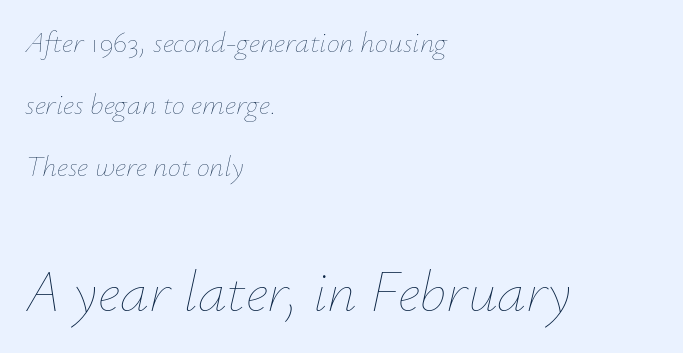
Q: Is the text bold? A: No.
Q: Is the text italic (slanted)? A: Yes, it leans right by about 12 degrees.
Q: Is the text underlined? A: No.
Q: How is the paragraph aligned? A: Left-aligned.
Q: Is the spacing between letters normal or unusually wide? A: Normal.
Q: Is the spacing between lines tight, normal or loose? A: Loose.
Q: Which block of text is set in a larger size, the first (top) or the second (bottom)? A: The second (bottom) one.
Q: Width (condensed, normal, or wide)? A: Normal.
Q: Stroke contrast? A: Low.
Q: x-height? A: Small.
Q: Monospaced? A: No.
